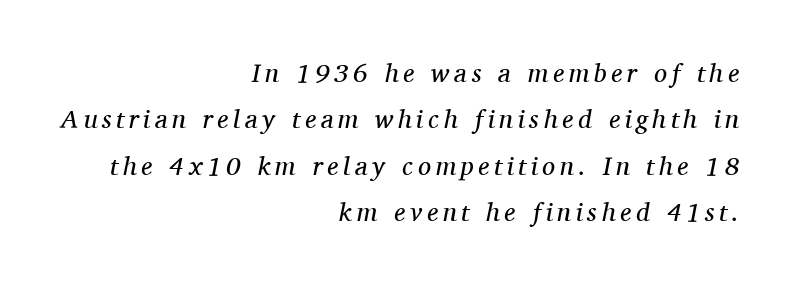
Q: Is the text bold? A: No.
Q: Is the text italic (slanted)? A: Yes, it leans right by about 11 degrees.
Q: Is the text underlined? A: No.
Q: How is the paragraph aligned? A: Right-aligned.
